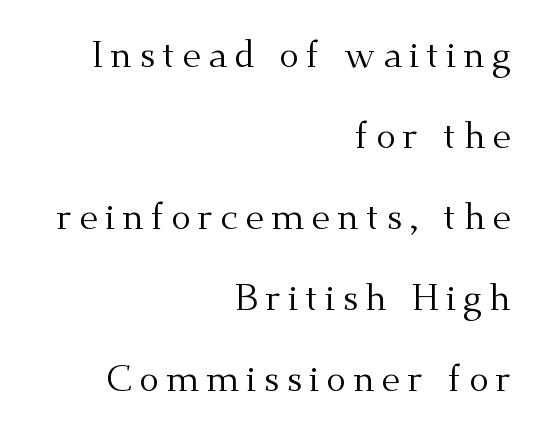
The image shows 37 px regular-weight serif type, upright; set right-aligned, loose line spacing (2.19x), not underlined; medium stroke contrast and a small x-height.
